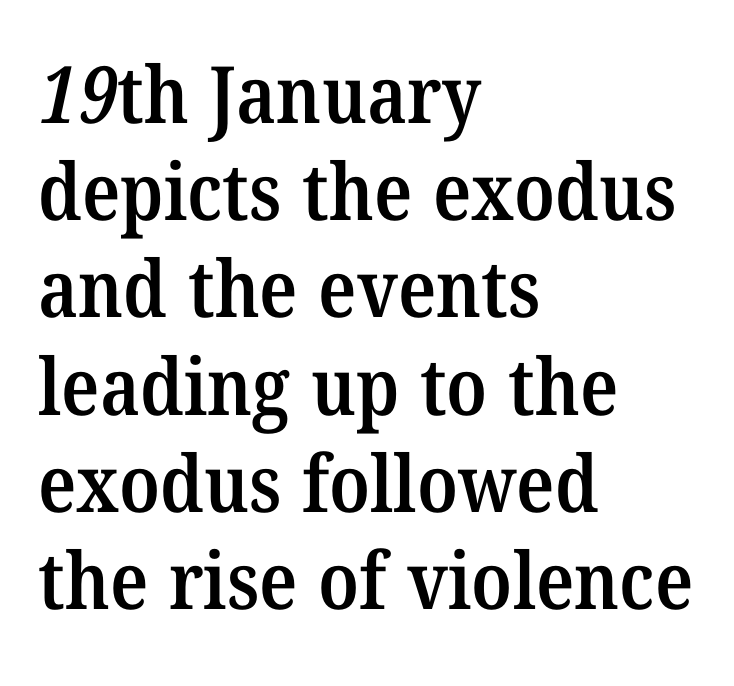
Varying glyph widths throughout — classic text-font behaviour. Examine the stroke ends and you'll spot serifs. This rendering leaves character spacing at its baseline value. Students, this is semibold: more ink than regular, less than bold. The specimen omits any rule beneath the text block's lines. Line starts are locked; line ends wander.
